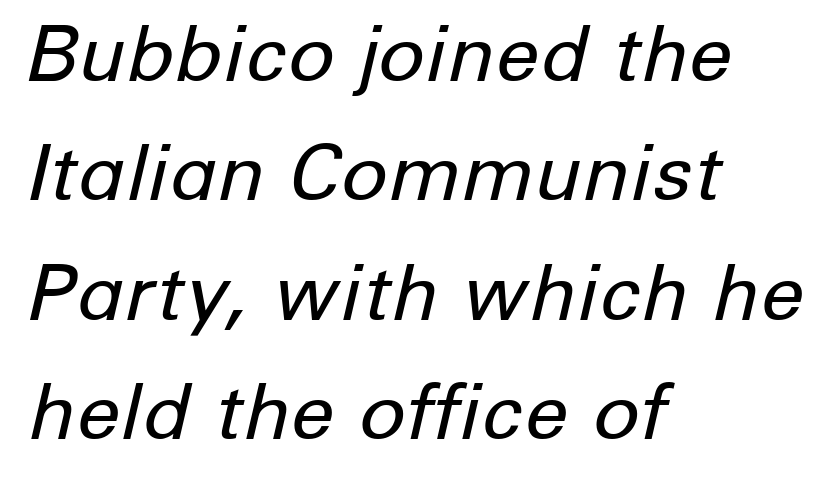
This sample keeps an unexceptional amount of space between lines. This sample uses plain, unmodified letter spacing. Each row of text sits above clean, open space. Is this a heavy cut? Hardly; it is regular or lighter.
